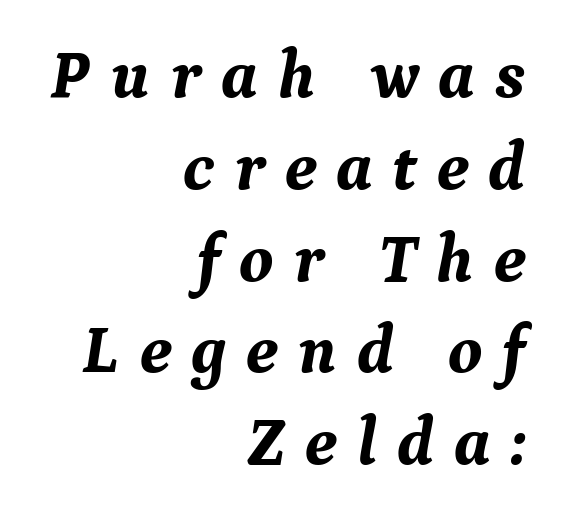
{"serif": "yes", "italic": "yes", "lean": "right", "slant_degrees": 9, "bold": "yes", "weight": "bold", "width": "normal", "stroke_contrast": "medium", "x_height": "medium", "monospaced": "no", "underline": "no", "align": "right", "line_spacing": "normal", "line_spacing_ratio": 1.35, "letter_spacing": "wide", "letter_spacing_em": 0.29, "glyph_px": 68}
